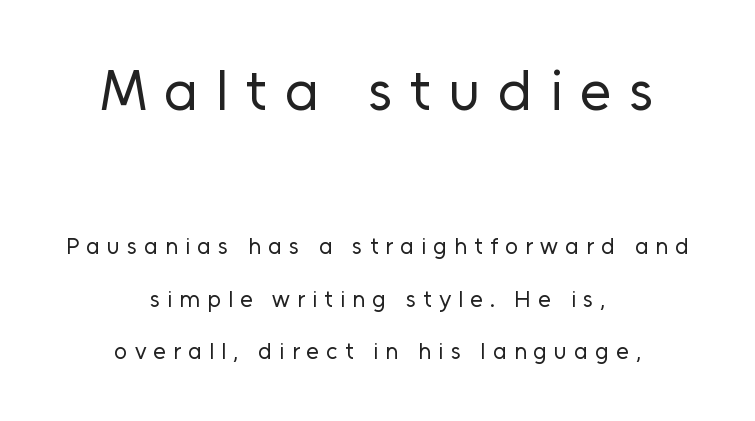
{"serif": "no", "italic": "no", "bold": "no", "weight": "regular", "width": "normal", "stroke_contrast": "low", "x_height": "medium", "monospaced": "no", "underline": "no", "align": "center", "line_spacing": "loose", "line_spacing_ratio": 2.3, "letter_spacing": "wide", "letter_spacing_em": 0.31, "larger_block": "first", "size_ratio": 2.48, "glyph_px": 57}
